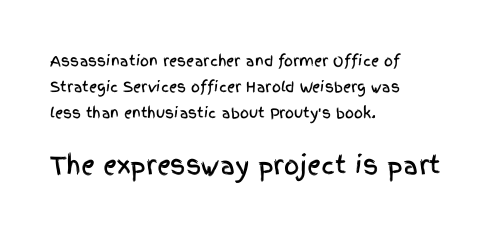
Q: Is the text italic (slanted)? A: No, it is upright.
Q: Is the text underlined? A: No.
Q: How is the paragraph aligned? A: Left-aligned.
Q: Is the spacing between letters normal or unusually wide? A: Normal.
Q: Which block of text is set in a larger size, the first (top) or the second (bottom)? A: The second (bottom) one.
